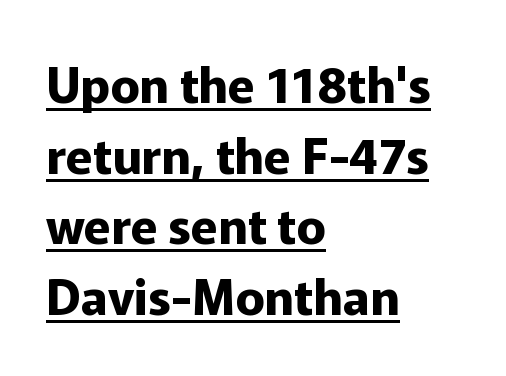
The image shows 49 px bold sans-serif type, upright; set left-aligned, normal line spacing (1.44x), normal letter spacing, underlined; low stroke contrast and a medium x-height.
